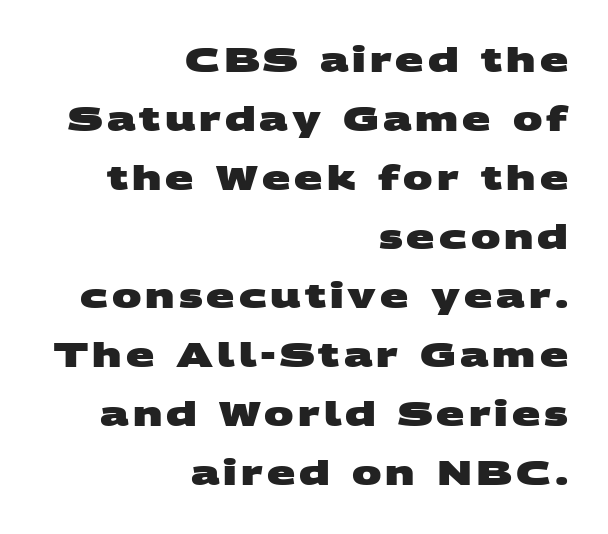
Here the designer chose a conventional face with non-uniform glyph widths. Horizontally, the lines are justified to the trailing edge only. A bare baseline throughout the passage. A sans-serif font was chosen for this passage. How heavy is the stroke? Heavy — this is a bold.
